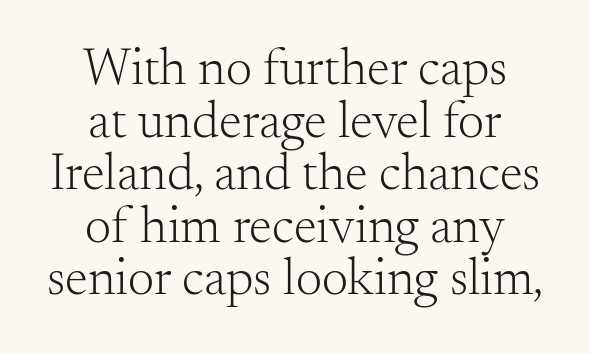
The image shows 52 px light serif type, upright; set centered, tight line spacing (1.01x), normal letter spacing, not underlined; medium stroke contrast and a small x-height.
